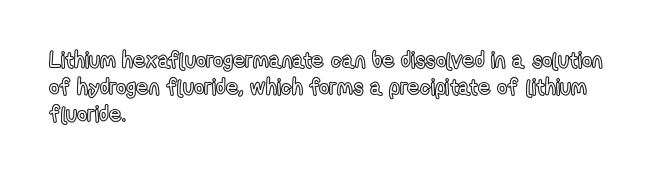
The image shows 22 px text type, upright; set left-aligned, line spacing 1.22x, normal letter spacing, not underlined.
